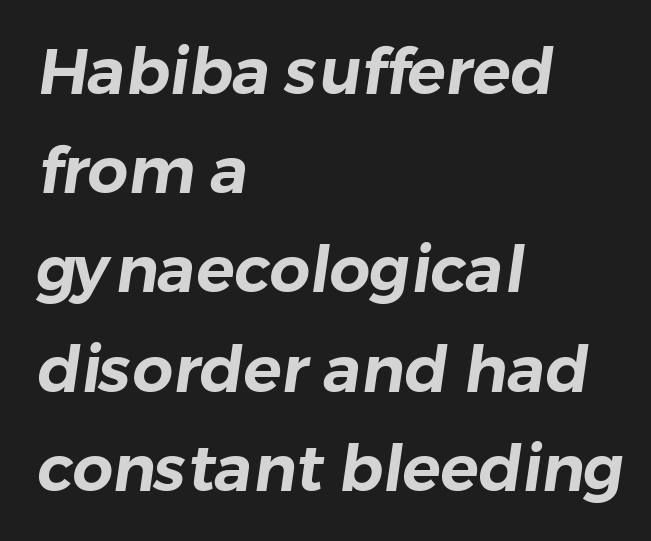
The image shows 64 px sans-serif type; set left-aligned, normal line spacing (1.55x), normal letter spacing, not underlined; low stroke contrast and a medium x-height.
